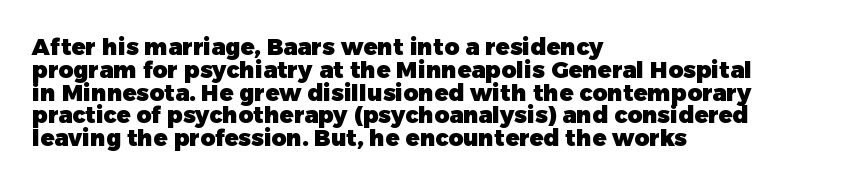
Q: Is the text bold? A: Yes.
Q: Is the text italic (slanted)? A: No, it is upright.
Q: Is the text underlined? A: No.
Q: How is the paragraph aligned? A: Left-aligned.
Q: Is the spacing between letters normal or unusually wide? A: Normal.
Q: Is the spacing between lines tight, normal or loose? A: Tight.
